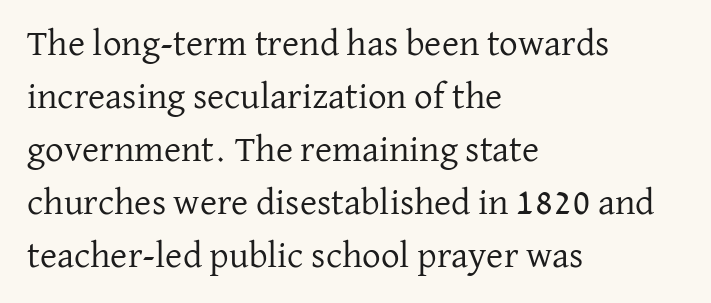
Q: Is the text bold? A: No.
Q: Is the text italic (slanted)? A: No, it is upright.
Q: Is the typeface a serif or a sans-serif typeface? A: Serif.
Q: Is the text underlined? A: No.
Q: How is the paragraph aligned? A: Left-aligned.
Q: Is the spacing between letters normal or unusually wide? A: Normal.
Q: Is the spacing between lines tight, normal or loose? A: Normal.
Q: Width (condensed, normal, or wide)? A: Normal.
Q: Stroke contrast? A: Low.
Q: x-height? A: Medium.
Q: Monospaced? A: No.
